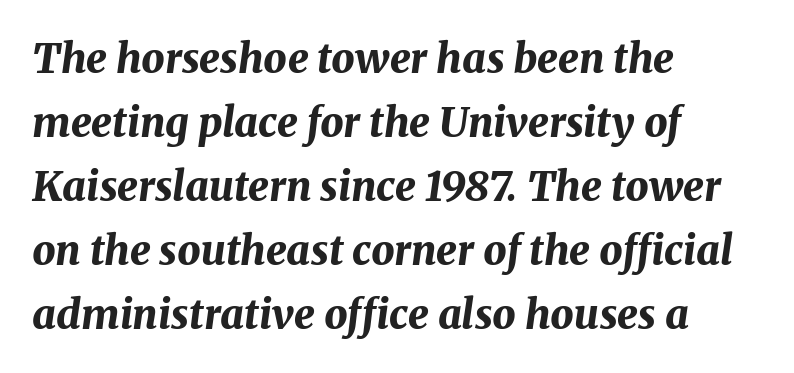
This sample has the flowing, uneven cadence of proportional lettering. The lines in this sample share a left origin and differ only in where they stop. Every character sits at an angle, as italics do. The gaps between neighbouring characters are ordinary and unremarkable. Compared with an ordinary text face, these strokes are far heavier — a full bold. The string is rendered with underlining switched off.
